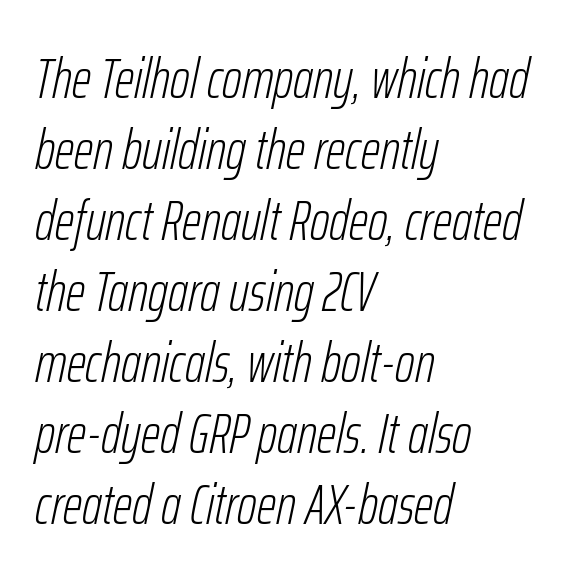
{"italic": "yes", "lean": "right", "slant_degrees": 12, "bold": "no", "weight": "light", "width": "condensed", "stroke_contrast": "low", "x_height": "medium", "monospaced": "no", "underline": "no", "align": "left", "line_spacing": "normal", "line_spacing_ratio": 1.29, "letter_spacing": "normal", "letter_spacing_em": 0.0, "glyph_px": 55}
